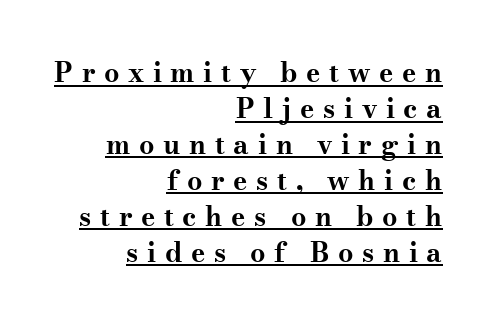
Q: Is the text bold? A: Yes.
Q: Is the text italic (slanted)? A: No, it is upright.
Q: Is the text underlined? A: Yes.
Q: How is the paragraph aligned? A: Right-aligned.
Q: Is the spacing between letters normal or unusually wide? A: Unusually wide.
Q: Is the spacing between lines tight, normal or loose? A: Normal.
